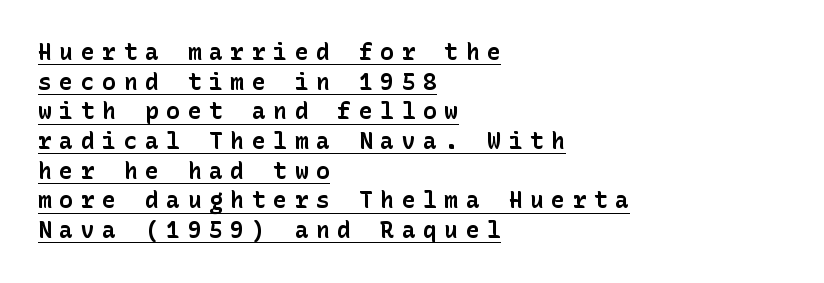
Q: Is the text bold? A: Yes.
Q: Is the text italic (slanted)? A: No, it is upright.
Q: Is the text underlined? A: Yes.
Q: How is the paragraph aligned? A: Left-aligned.
Q: Is the spacing between letters normal or unusually wide? A: Unusually wide.
Q: Is the spacing between lines tight, normal or loose? A: Normal.
